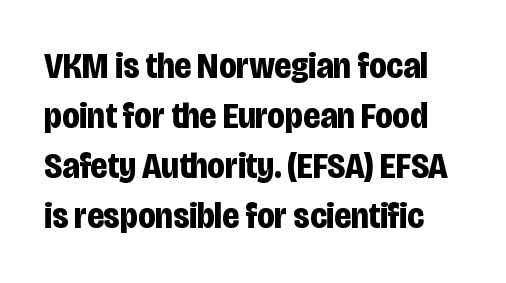
The image shows 36 px bold, condensed sans-serif type, upright; set normal line spacing (1.39x), normal letter spacing, not underlined; low stroke contrast and a large x-height.
